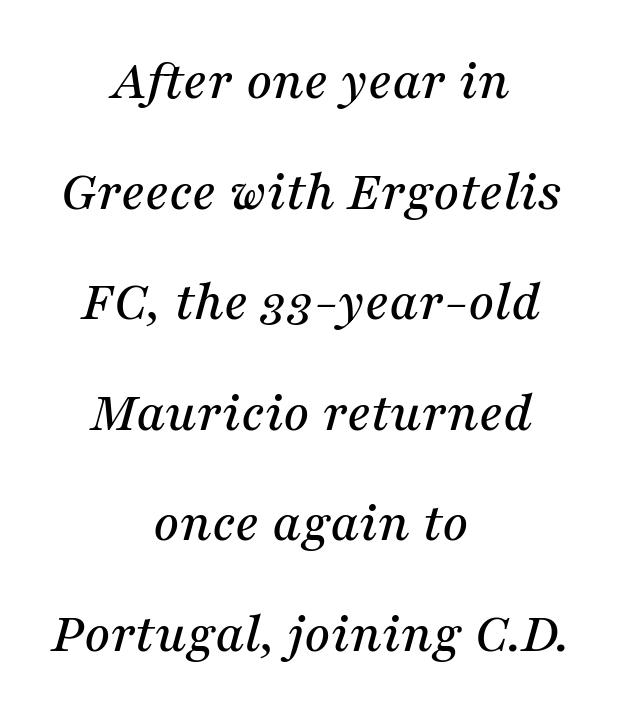
Q: Is the text italic (slanted)? A: Yes, it leans right by about 16 degrees.
Q: Is the typeface a serif or a sans-serif typeface? A: Serif.
Q: Is the text underlined? A: No.
Q: How is the paragraph aligned? A: Centered.
Q: Is the spacing between letters normal or unusually wide? A: Normal.
Q: Is the spacing between lines tight, normal or loose? A: Loose.
Q: Width (condensed, normal, or wide)? A: Normal.
Q: Stroke contrast? A: Medium.
Q: x-height? A: Medium.
Q: Monospaced? A: No.
